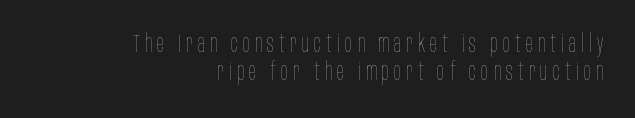
Q: Is the text bold? A: No.
Q: Is the text italic (slanted)? A: No, it is upright.
Q: Is the text underlined? A: No.
Q: How is the paragraph aligned? A: Right-aligned.
Q: Is the spacing between letters normal or unusually wide? A: Unusually wide.
Q: Is the spacing between lines tight, normal or loose? A: Tight.
